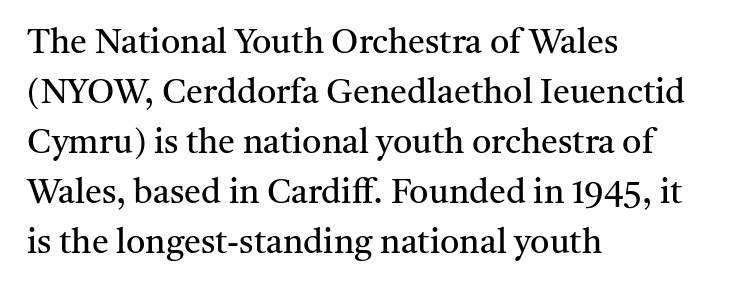
{"serif": "yes", "italic": "no", "bold": "no", "weight": "regular", "width": "normal", "stroke_contrast": "medium", "x_height": "medium", "monospaced": "no", "underline": "no", "align": "left", "line_spacing": "normal", "line_spacing_ratio": 1.47, "letter_spacing": "normal", "letter_spacing_em": 0.0, "glyph_px": 34}
